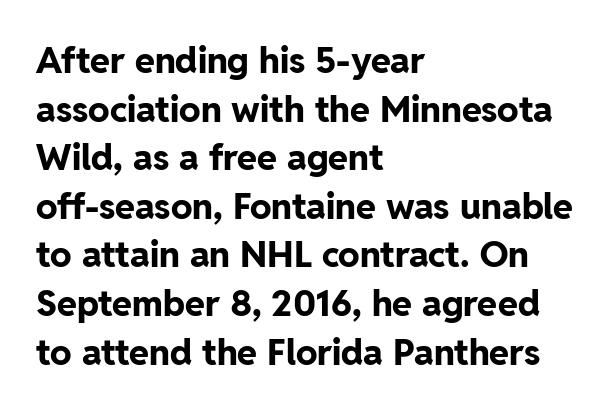
Q: Is the text bold? A: Yes.
Q: Is the text italic (slanted)? A: No, it is upright.
Q: Is the typeface a serif or a sans-serif typeface? A: Sans-serif.
Q: Is the text underlined? A: No.
Q: How is the paragraph aligned? A: Left-aligned.
Q: Is the spacing between letters normal or unusually wide? A: Normal.
Q: Is the spacing between lines tight, normal or loose? A: Normal.
Q: Width (condensed, normal, or wide)? A: Normal.
Q: Stroke contrast? A: Low.
Q: x-height? A: Medium.
Q: Monospaced? A: No.
